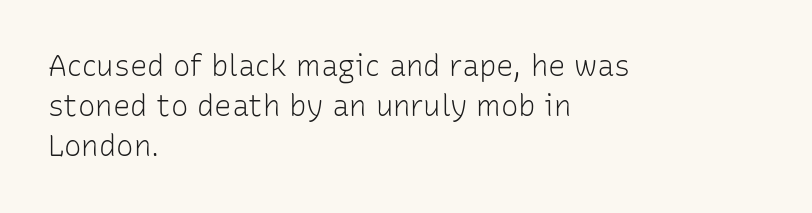
{"serif": "no", "italic": "no", "bold": "no", "weight": "light", "width": "normal", "stroke_contrast": "low", "x_height": "medium", "monospaced": "no", "underline": "no", "align": "left", "line_spacing": "normal", "line_spacing_ratio": 1.38, "letter_spacing": "normal", "letter_spacing_em": 0.0, "glyph_px": 29}
